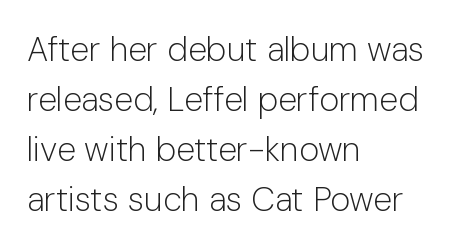
{"serif": "no", "italic": "no", "bold": "no", "weight": "light", "width": "normal", "stroke_contrast": "low", "x_height": "medium", "monospaced": "no", "underline": "no", "align": "left", "line_spacing": "normal", "line_spacing_ratio": 1.47, "letter_spacing": "normal", "letter_spacing_em": 0.0, "glyph_px": 34}
